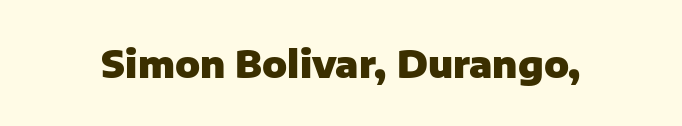
The image shows 37 px heavy sans-serif type, upright; set normal letter spacing, not underlined; low stroke contrast and a medium x-height.
